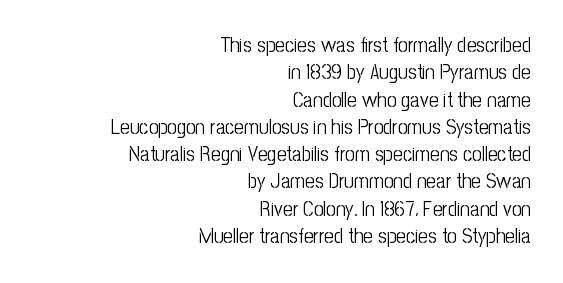
The image shows 21 px text type, upright; set right-aligned, normal line spacing (1.3x), normal letter spacing, not underlined.
